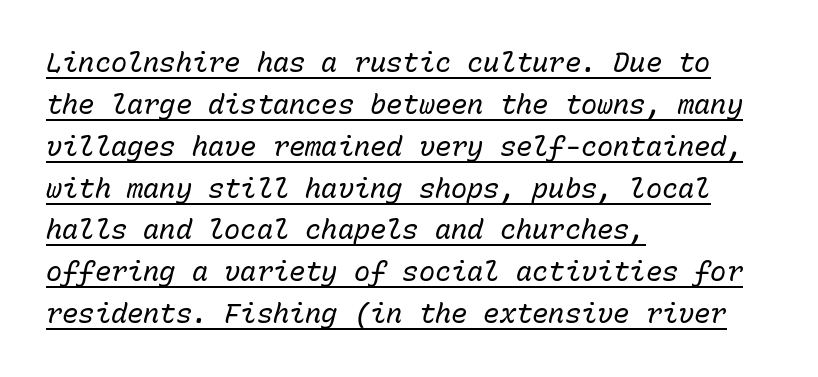
The image shows 27 px text type, italic (leaning right); set left-aligned, normal line spacing (1.55x), normal letter spacing, underlined.
